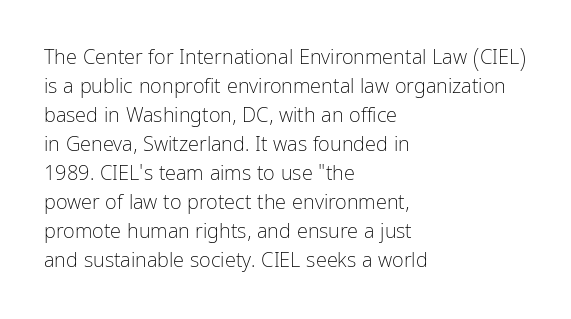
Q: Is the text bold? A: No.
Q: Is the text italic (slanted)? A: No, it is upright.
Q: Is the text underlined? A: No.
Q: How is the paragraph aligned? A: Left-aligned.
Q: Is the spacing between letters normal or unusually wide? A: Normal.
Q: Is the spacing between lines tight, normal or loose? A: Normal.
